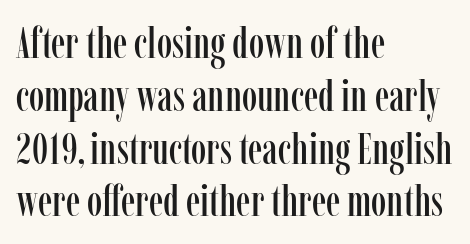
The specimen omits any rule beneath the text block's lines. Are there feet on the stems? There are — it's a serif. What stands out about the letter spacing? Nothing — it is the standard amount. The rendering uses natural spacing where letterforms have individual widths.
